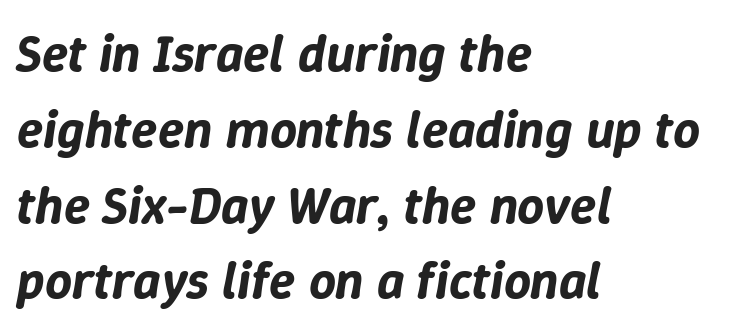
The image shows 53 px text type, italic (leaning right); set left-aligned, normal line spacing (1.43x), normal letter spacing, not underlined; low stroke contrast and a medium x-height.
